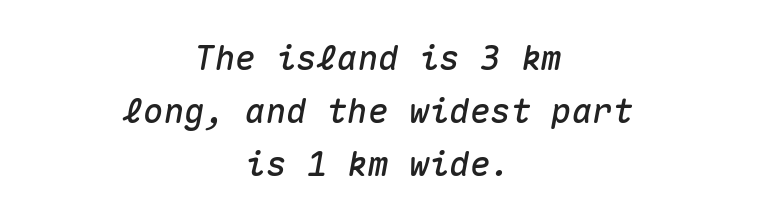
{"italic": "yes", "lean": "right", "slant_degrees": 10, "width": "normal", "stroke_contrast": "medium", "x_height": "medium", "monospaced": "yes", "underline": "no", "align": "center", "line_spacing": "normal", "line_spacing_ratio": 1.56, "letter_spacing": "normal", "letter_spacing_em": 0.0, "glyph_px": 34}
